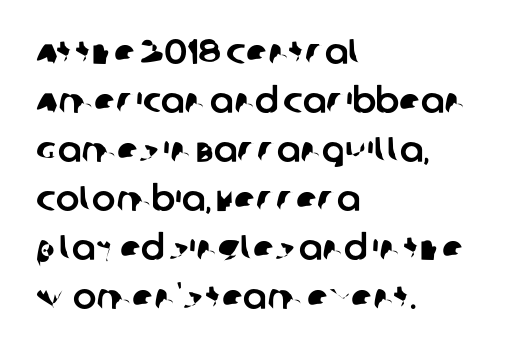
{"serif": "no", "width": "normal", "stroke_contrast": "low", "x_height": "large", "monospaced": "no", "underline": "no", "align": "left", "line_spacing": "normal", "line_spacing_ratio": 1.4, "letter_spacing": "normal", "letter_spacing_em": 0.0, "glyph_px": 35}
